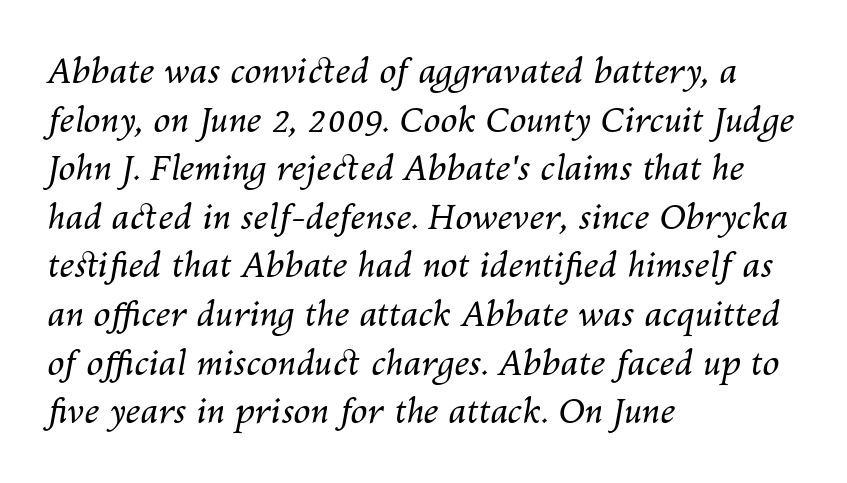
{"italic": "yes", "lean": "right", "slant_degrees": 10, "bold": "no", "weight": "regular", "width": "normal", "stroke_contrast": "medium", "x_height": "medium", "monospaced": "no", "underline": "no", "align": "left", "line_spacing": "normal", "line_spacing_ratio": 1.43, "letter_spacing": "normal", "letter_spacing_em": 0.0, "glyph_px": 34}
